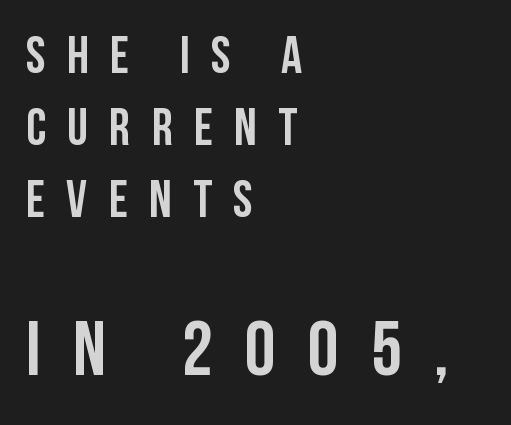
Q: Is the text italic (slanted)? A: No, it is upright.
Q: Is the typeface a serif or a sans-serif typeface? A: Sans-serif.
Q: Is the text underlined? A: No.
Q: How is the paragraph aligned? A: Left-aligned.
Q: Is the spacing between letters normal or unusually wide? A: Unusually wide.
Q: Is the spacing between lines tight, normal or loose? A: Normal.
Q: Which block of text is set in a larger size, the first (top) or the second (bottom)? A: The second (bottom) one.
Q: Width (condensed, normal, or wide)? A: Condensed.
Q: Stroke contrast? A: Low.
Q: x-height? A: Large.
Q: Monospaced? A: No.
